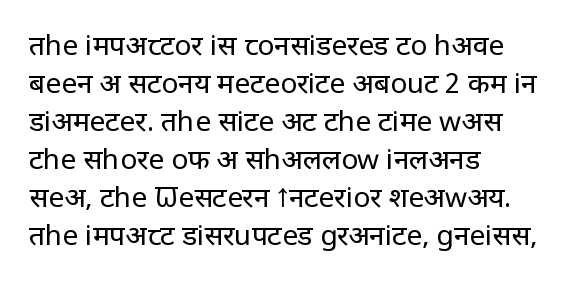
The image shows 28 px regular-weight sans-serif type, upright; set left-aligned, normal line spacing (1.36x), normal letter spacing, not underlined; low stroke contrast and a large x-height.
